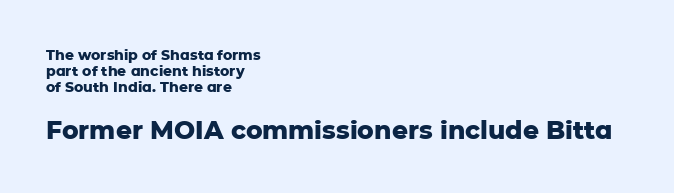
A typesetter would mark this as roman, not italic. Cramped leading. Character size in the trailing block exceeds that of the leading block. Stroke thickness is high; the sample reads as a true bold. Tracking value appears to be zero — textbook default spacing. A bare baseline throughout the passage.
